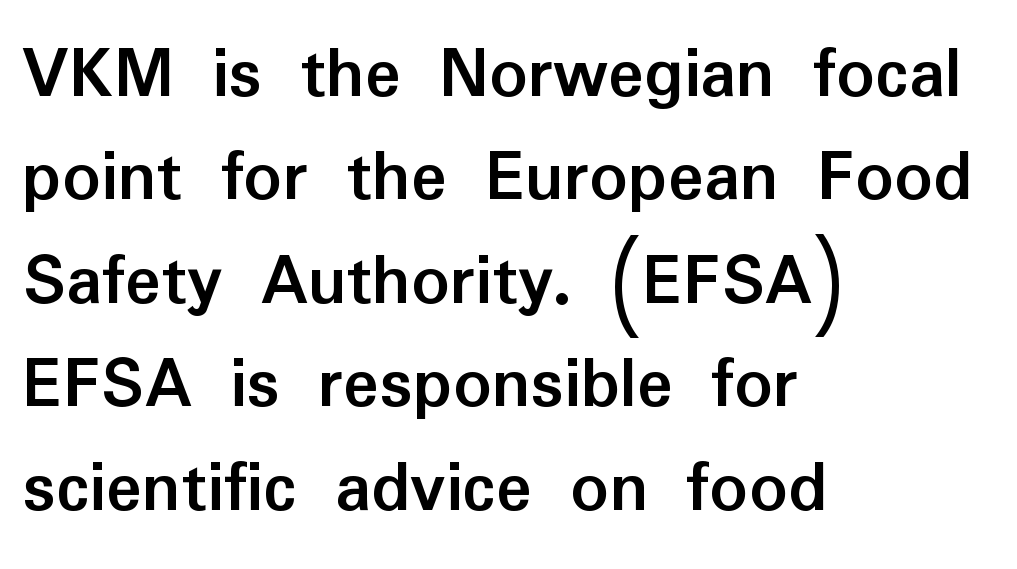
The image shows 75 px semibold sans-serif type, upright; set left-aligned, normal line spacing (1.38x), normal letter spacing, not underlined; low stroke contrast and a medium x-height.
